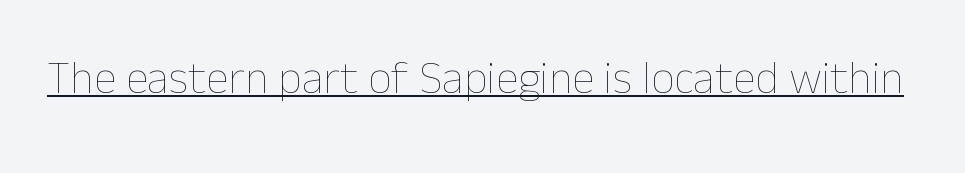
The image shows 46 px thin type, upright; set normal letter spacing, underlined; low stroke contrast and a medium x-height.
